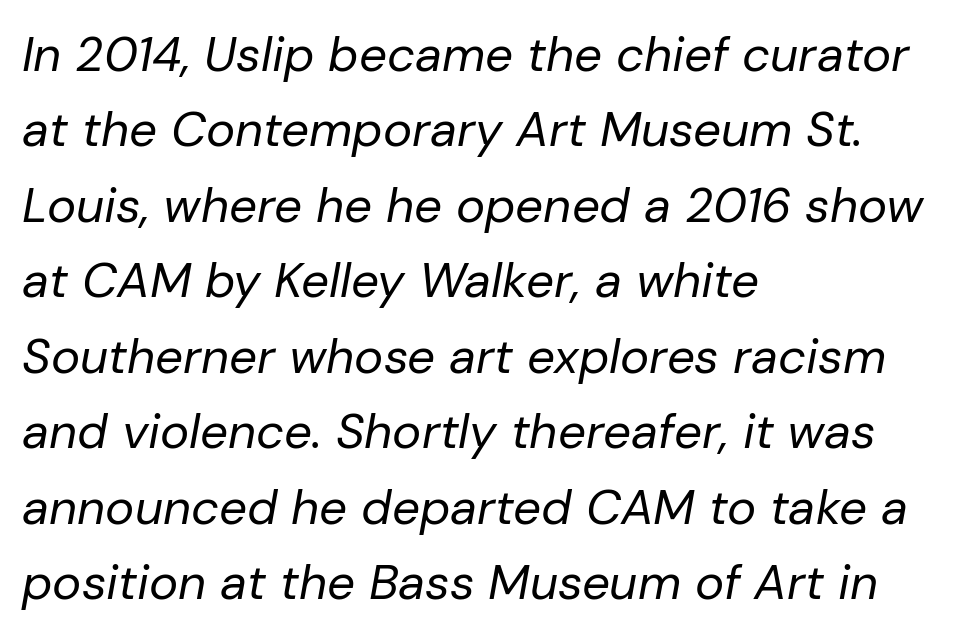
The image shows 49 px regular-weight type, italic (leaning right); set left-aligned, normal line spacing (1.54x), normal letter spacing, not underlined; low stroke contrast and a medium x-height.
